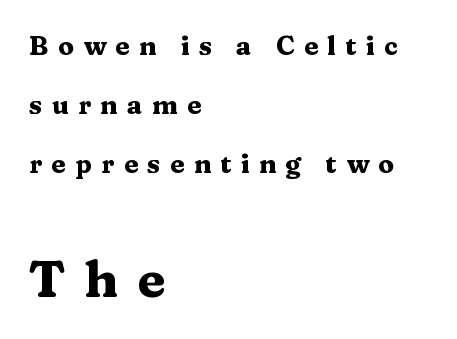
The rendering anchors every line to the left-hand side. Tall strokes in this sample are plumb rather than angled. Proportional: the letters do not fall into vertical columns. The leading is generous, giving the passage an open texture.
